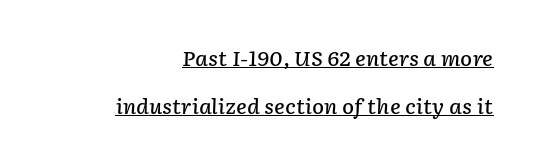
This sample is right-justified, so line beginnings fall wherever the words allow. If you measured baseline to baseline, you'd find a long distance. This is moderately heavy type, rendered in semibold. The specimen reads as italic at a glance. Nobody touched the tracking dial on this one.
